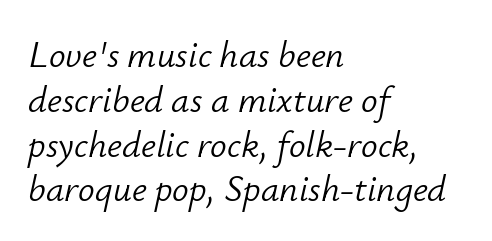
Q: Is the text bold? A: No.
Q: Is the text italic (slanted)? A: Yes, it leans right by about 12 degrees.
Q: Is the text underlined? A: No.
Q: How is the paragraph aligned? A: Left-aligned.
Q: Is the spacing between letters normal or unusually wide? A: Normal.
Q: Width (condensed, normal, or wide)? A: Normal.
Q: Stroke contrast? A: Low.
Q: x-height? A: Small.
Q: Monospaced? A: No.
